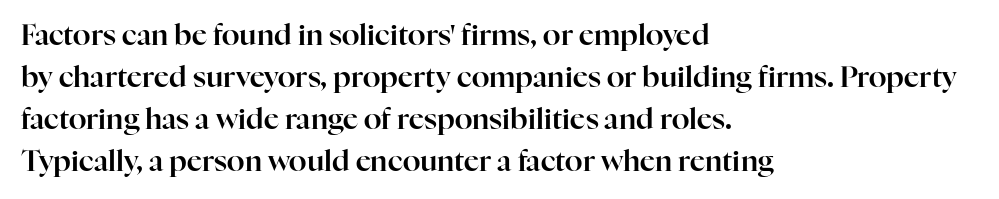
{"serif": "yes", "italic": "no", "width": "normal", "stroke_contrast": "high", "x_height": "medium", "monospaced": "no", "underline": "no", "align": "left", "line_spacing": "normal", "line_spacing_ratio": 1.45, "letter_spacing": "normal", "letter_spacing_em": 0.0, "glyph_px": 29}
